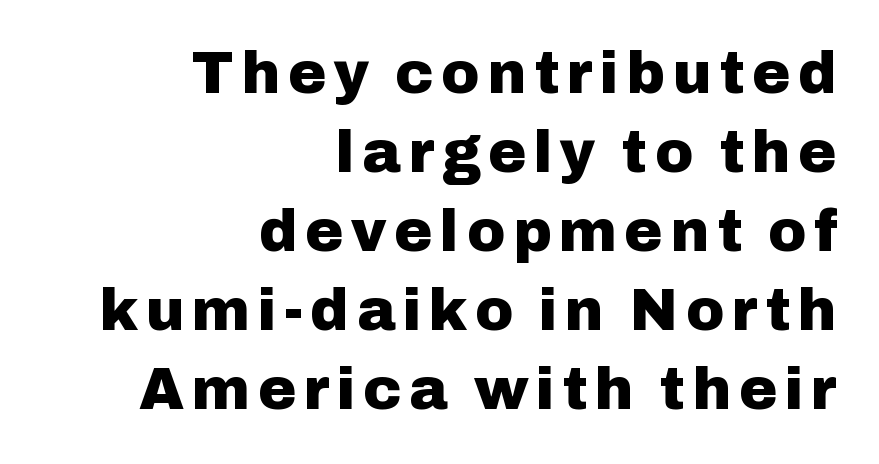
{"serif": "no", "italic": "no", "bold": "yes", "weight": "heavy", "width": "normal", "stroke_contrast": "low", "x_height": "medium", "monospaced": "no", "underline": "no", "align": "right", "line_spacing": "normal", "line_spacing_ratio": 1.36, "glyph_px": 58}
